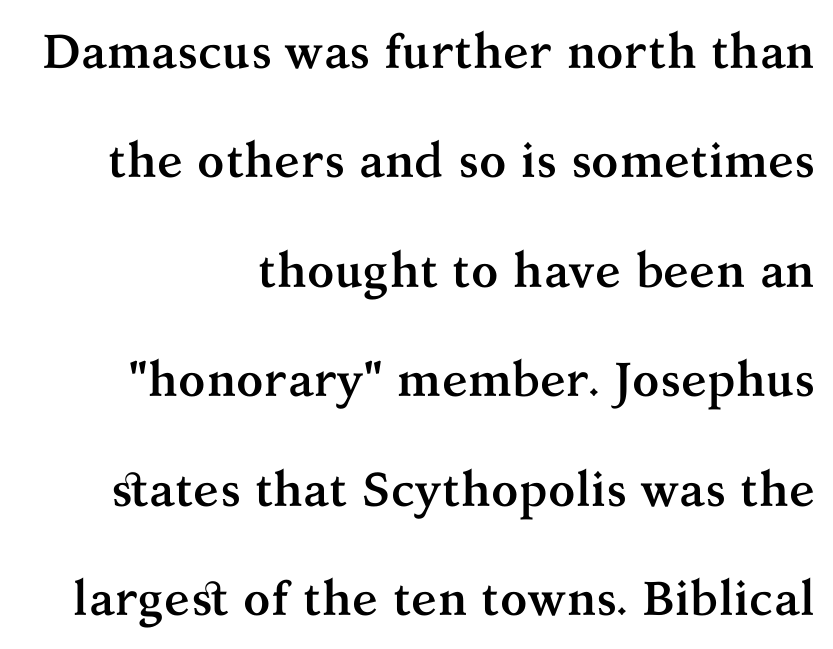
{"serif": "yes", "italic": "no", "bold": "yes", "weight": "semibold", "width": "normal", "stroke_contrast": "medium", "x_height": "medium", "monospaced": "no", "underline": "no", "align": "right", "line_spacing": "loose", "line_spacing_ratio": 2.28, "letter_spacing": "normal", "letter_spacing_em": 0.0, "glyph_px": 48}
